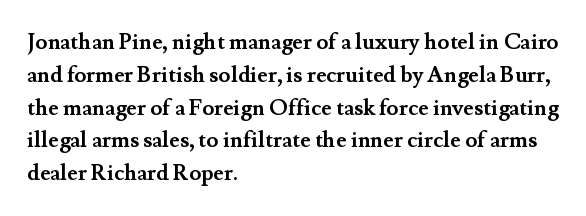
The image shows 22 px bold type, upright; set left-aligned, normal line spacing (1.49x), normal letter spacing, not underlined.
